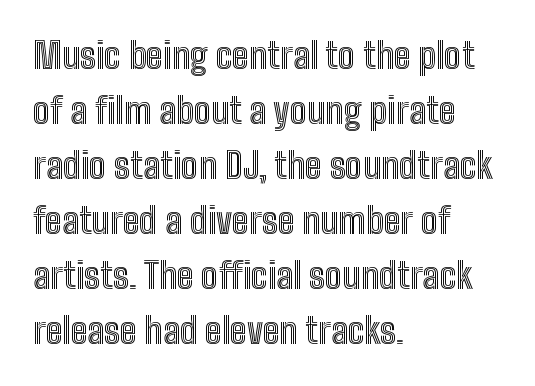
The image shows 36 px condensed type, upright; set left-aligned, normal line spacing (1.53x), normal letter spacing, not underlined; a medium x-height.
